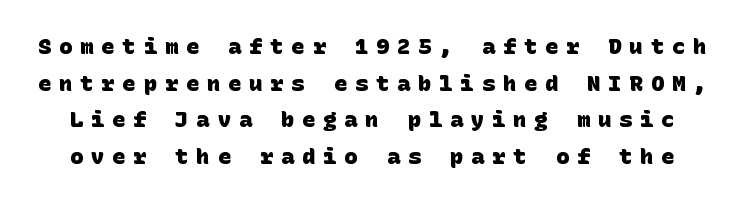
Q: Is the text bold? A: Yes.
Q: Is the text underlined? A: No.
Q: Is the spacing between letters normal or unusually wide? A: Unusually wide.
Q: Is the spacing between lines tight, normal or loose? A: Normal.
